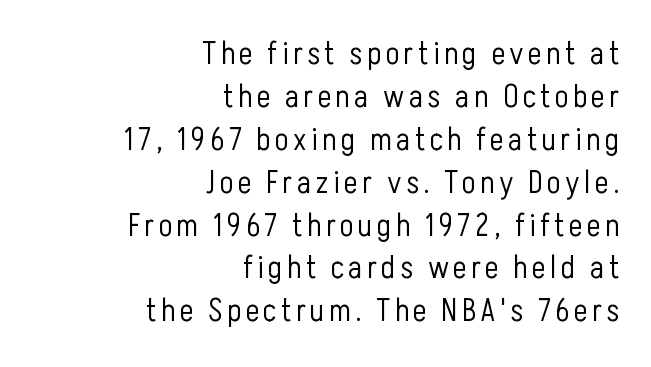
Q: Is the text bold? A: No.
Q: Is the text italic (slanted)? A: No, it is upright.
Q: Is the typeface a serif or a sans-serif typeface? A: Sans-serif.
Q: Is the text underlined? A: No.
Q: How is the paragraph aligned? A: Right-aligned.
Q: Is the spacing between lines tight, normal or loose? A: Normal.
Q: Width (condensed, normal, or wide)? A: Condensed.
Q: Stroke contrast? A: Low.
Q: x-height? A: Medium.
Q: Monospaced? A: No.
